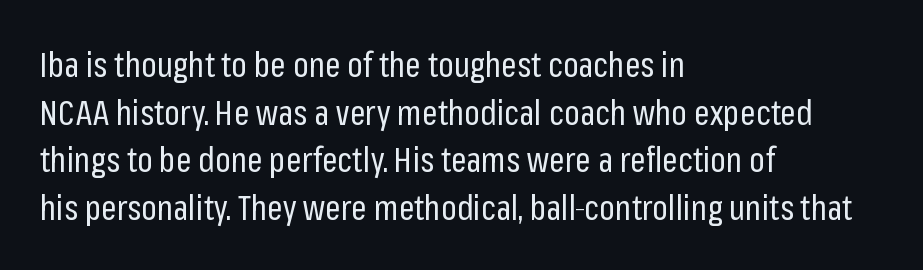
{"serif": "no", "italic": "no", "bold": "no", "weight": "regular", "width": "condensed", "stroke_contrast": "low", "x_height": "medium", "monospaced": "no", "underline": "no", "align": "left", "line_spacing": "normal", "line_spacing_ratio": 1.4, "letter_spacing": "normal", "letter_spacing_em": 0.0, "glyph_px": 34}
